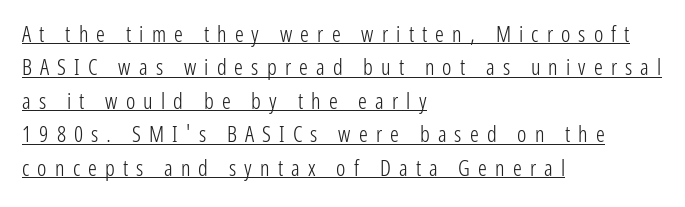
The image shows 22 px text type, upright; set left-aligned, normal line spacing (1.52x), unusually wide letter spacing (+0.37 em), underlined.
